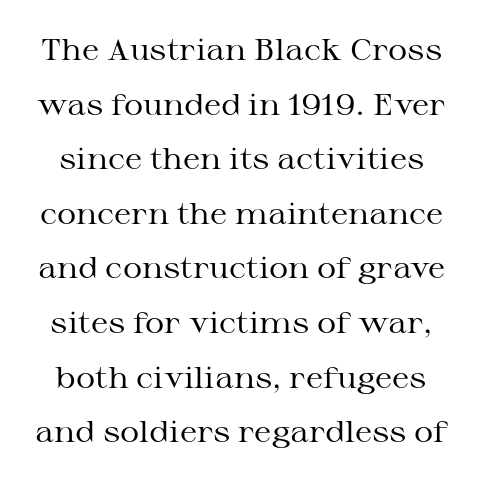
{"serif": "yes", "italic": "no", "bold": "no", "weight": "regular", "width": "wide", "stroke_contrast": "medium", "x_height": "medium", "monospaced": "no", "underline": "no", "line_spacing_ratio": 1.82, "letter_spacing": "normal", "letter_spacing_em": 0.0, "glyph_px": 30}
